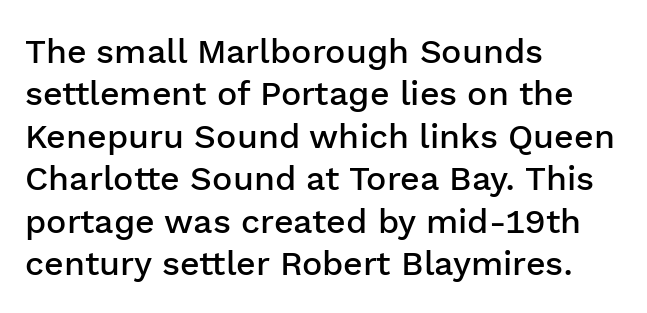
Q: Is the text bold? A: Semi-bold.
Q: Is the text italic (slanted)? A: No, it is upright.
Q: Is the typeface a serif or a sans-serif typeface? A: Sans-serif.
Q: Is the text underlined? A: No.
Q: How is the paragraph aligned? A: Left-aligned.
Q: Is the spacing between letters normal or unusually wide? A: Normal.
Q: Is the spacing between lines tight, normal or loose? A: Normal.
Q: Width (condensed, normal, or wide)? A: Normal.
Q: Stroke contrast? A: Low.
Q: x-height? A: Medium.
Q: Monospaced? A: No.
